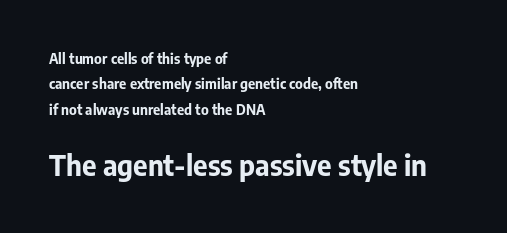
{"serif": "no", "italic": "no", "bold": "yes", "weight": "bold", "width": "normal", "stroke_contrast": "low", "x_height": "medium", "monospaced": "no", "underline": "no", "align": "left", "line_spacing_ratio": 1.81, "letter_spacing": "normal", "letter_spacing_em": 0.0, "larger_block": "second", "size_ratio": 2.0, "glyph_px": 28}
